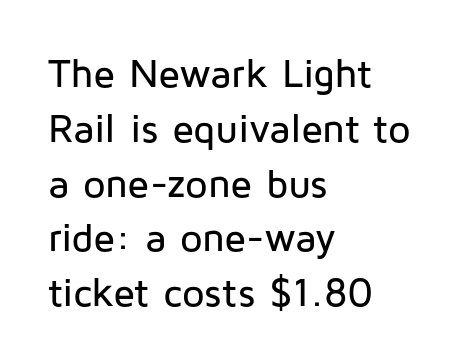
A roman cut, with each character standing at attention. The baseline area is clear. The rows are spaced the way most documents space them. All the whitespace from short lines collects on the right. The rendering shows plain stroke endings on the letterforms — a sans-serif design. No extra tracking has been applied to these lines.
